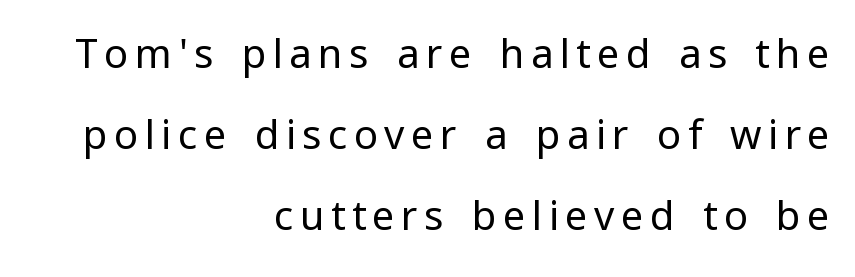
{"serif": "no", "italic": "no", "bold": "no", "weight": "regular", "width": "normal", "stroke_contrast": "low", "x_height": "medium", "monospaced": "no", "underline": "no", "align": "right", "line_spacing": "loose", "line_spacing_ratio": 2.03, "glyph_px": 40}
